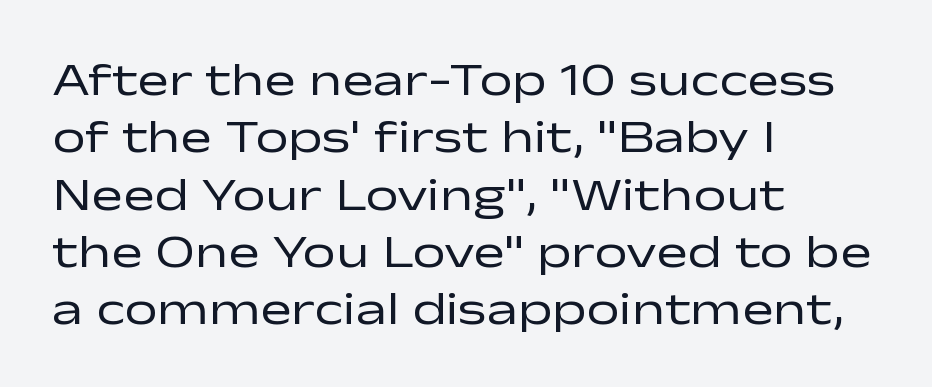
Q: Is the text bold? A: No.
Q: Is the text italic (slanted)? A: No, it is upright.
Q: Is the typeface a serif or a sans-serif typeface? A: Sans-serif.
Q: Is the text underlined? A: No.
Q: How is the paragraph aligned? A: Left-aligned.
Q: Is the spacing between letters normal or unusually wide? A: Normal.
Q: Width (condensed, normal, or wide)? A: Wide.
Q: Stroke contrast? A: Low.
Q: x-height? A: Medium.
Q: Monospaced? A: No.
